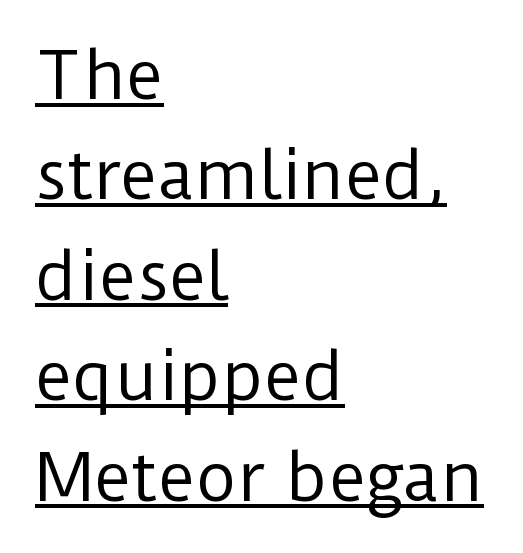
The image shows 64 px regular-weight sans-serif type, upright; set left-aligned, normal line spacing (1.57x), normal letter spacing, underlined; low stroke contrast and a medium x-height.
